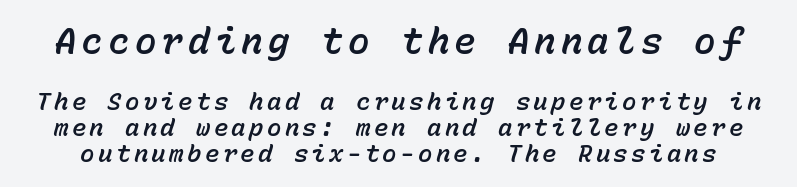
The image shows 36 px text type, italic (leaning right), monospaced; set tight line spacing (1.08x), not underlined; the first (top) block is 1.5x larger; low stroke contrast and a medium x-height.
